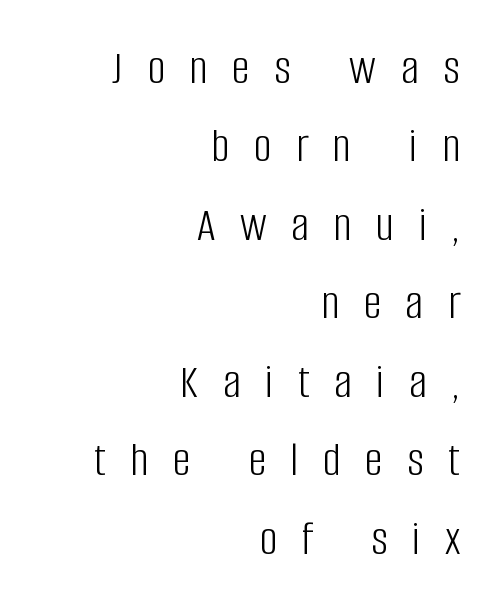
Q: Is the text bold? A: No.
Q: Is the text italic (slanted)? A: No, it is upright.
Q: Is the typeface a serif or a sans-serif typeface? A: Sans-serif.
Q: Is the text underlined? A: No.
Q: How is the paragraph aligned? A: Right-aligned.
Q: Is the spacing between letters normal or unusually wide? A: Unusually wide.
Q: Is the spacing between lines tight, normal or loose? A: Normal.
Q: Width (condensed, normal, or wide)? A: Condensed.
Q: Stroke contrast? A: Low.
Q: x-height? A: Large.
Q: Monospaced? A: No.
